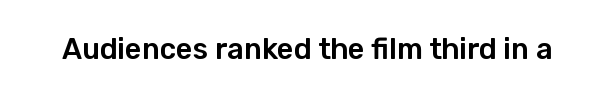
{"serif": "no", "italic": "no", "width": "normal", "stroke_contrast": "low", "x_height": "medium", "monospaced": "no", "underline": "no", "letter_spacing": "normal", "letter_spacing_em": 0.0, "glyph_px": 29}
